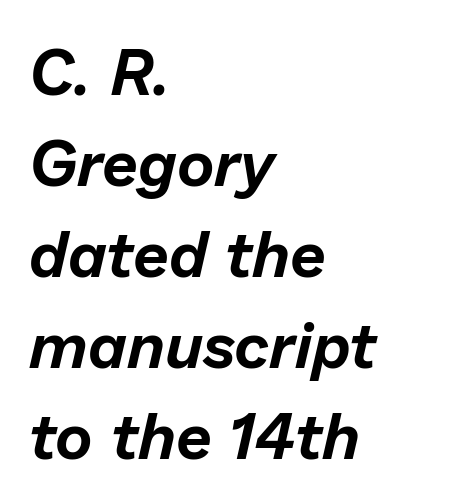
{"italic": "yes", "lean": "right", "slant_degrees": 13, "width": "normal", "stroke_contrast": "low", "x_height": "medium", "monospaced": "no", "underline": "no", "align": "left", "line_spacing": "normal", "line_spacing_ratio": 1.42, "letter_spacing": "normal", "letter_spacing_em": 0.0, "glyph_px": 64}
